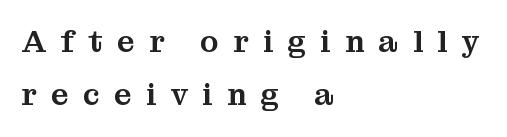
Q: Is the text italic (slanted)? A: No, it is upright.
Q: Is the typeface a serif or a sans-serif typeface? A: Serif.
Q: Is the text underlined? A: No.
Q: How is the paragraph aligned? A: Left-aligned.
Q: Is the spacing between letters normal or unusually wide? A: Unusually wide.
Q: Width (condensed, normal, or wide)? A: Normal.
Q: Stroke contrast? A: Medium.
Q: x-height? A: Medium.
Q: Monospaced? A: No.
